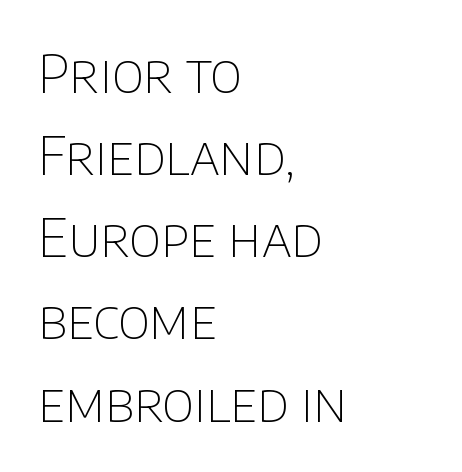
The image shows 53 px thin sans-serif type, upright; set left-aligned, normal line spacing (1.55x), normal letter spacing, not underlined; low stroke contrast and a large x-height.
